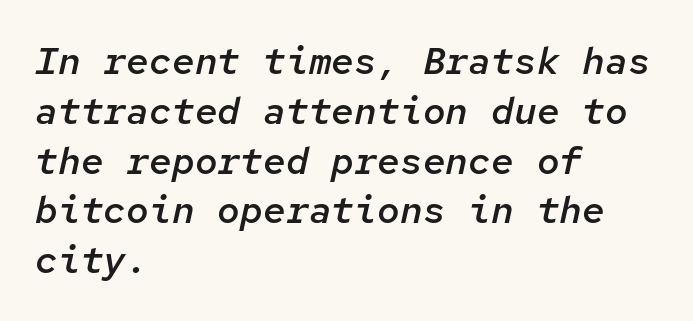
Q: Is the text bold? A: Semi-bold.
Q: Is the text italic (slanted)? A: Yes, it leans right by about 12 degrees.
Q: Is the text underlined? A: No.
Q: How is the paragraph aligned? A: Left-aligned.
Q: Is the spacing between letters normal or unusually wide? A: Normal.
Q: Is the spacing between lines tight, normal or loose? A: Normal.
Q: Width (condensed, normal, or wide)? A: Normal.
Q: Stroke contrast? A: Low.
Q: x-height? A: Medium.
Q: Monospaced? A: Yes.
